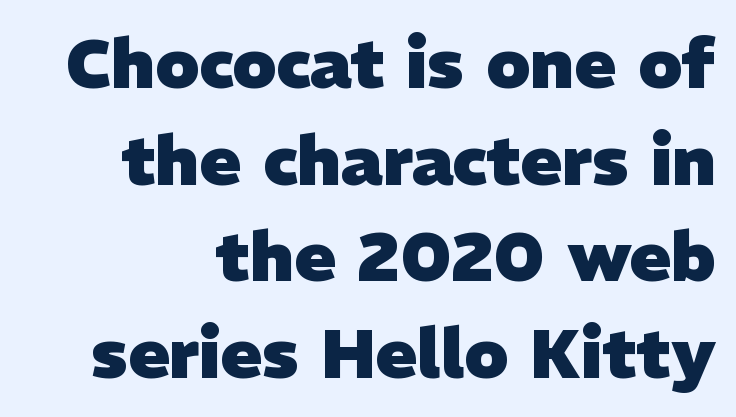
The image shows 69 px heavy sans-serif type; set right-aligned, normal line spacing (1.4x), normal letter spacing, not underlined; low stroke contrast and a medium x-height.
